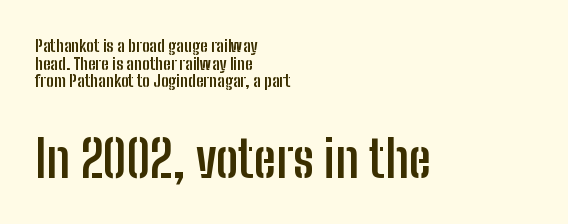
The image shows 50 px semibold, condensed sans-serif type, upright; set left-aligned, tight line spacing (1.03x), normal letter spacing, not underlined; the second (bottom) block is 2.94x larger; low stroke contrast and a medium x-height.
